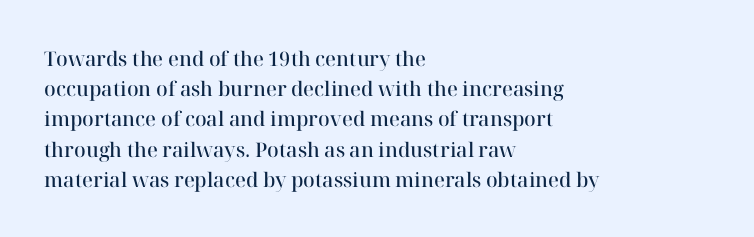
{"italic": "no", "bold": "semi", "underline": "no", "align": "left", "line_spacing": "normal", "line_spacing_ratio": 1.51, "letter_spacing": "normal", "letter_spacing_em": 0.0, "glyph_px": 20}
